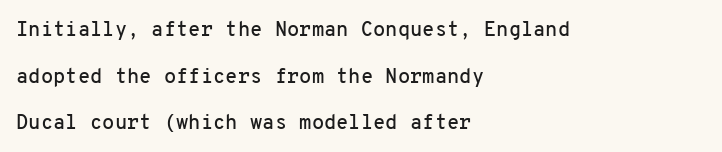
{"italic": "no", "underline": "no", "align": "left", "line_spacing": "loose", "line_spacing_ratio": 2.33, "letter_spacing": "normal", "letter_spacing_em": 0.0, "glyph_px": 20}
